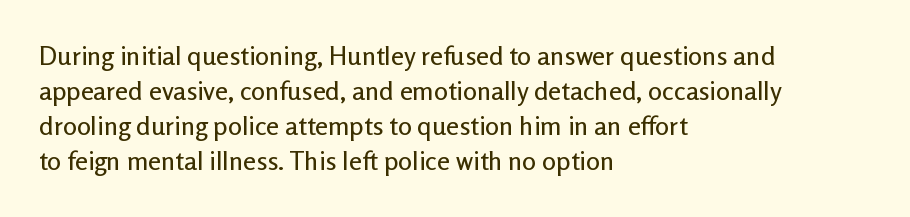
The image shows 26 px text type, upright; set left-aligned, normal line spacing (1.35x), normal letter spacing, not underlined.
